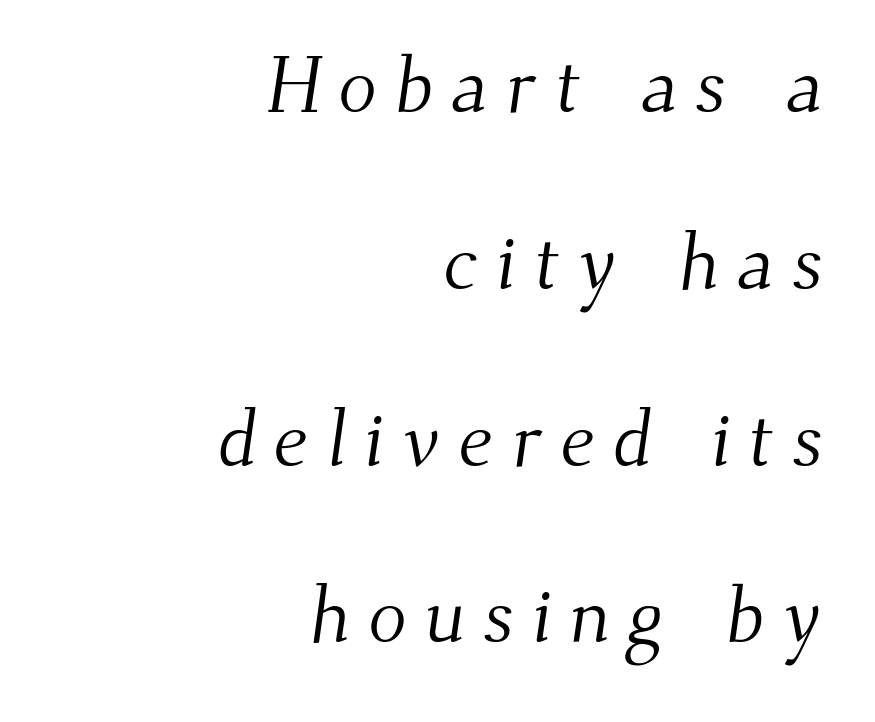
The image shows 80 px light serif type; set right-aligned, loose line spacing (2.21x), unusually wide letter spacing (+0.22 em), not underlined; medium stroke contrast and a small x-height.
